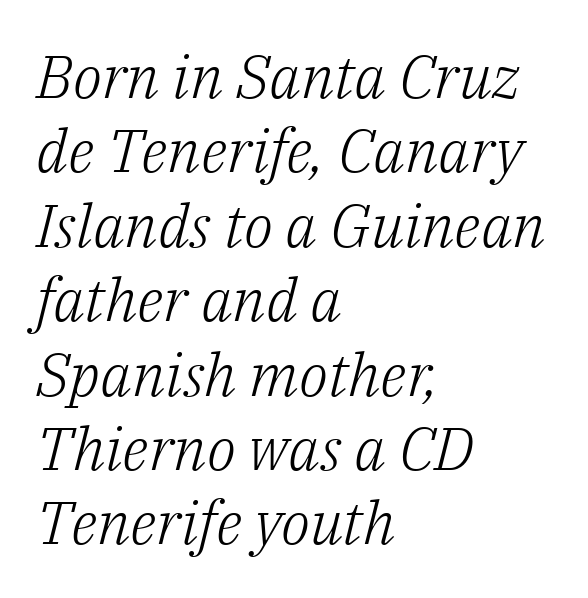
The image shows 60 px light serif type, italic (leaning right); set left-aligned, line spacing 1.24x, normal letter spacing, not underlined; low stroke contrast and a medium x-height.
